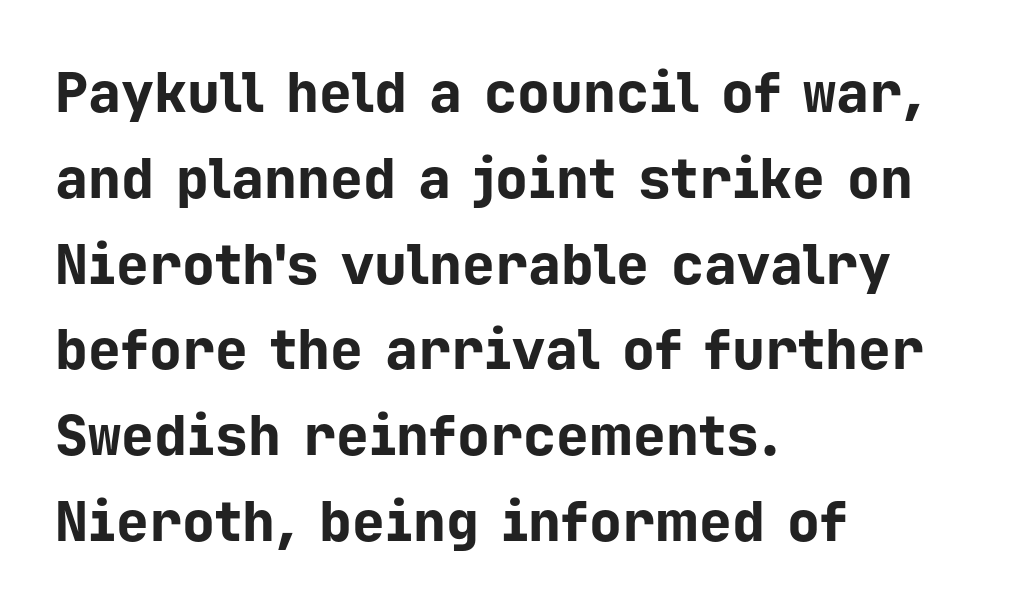
What stands out about the letter spacing? Nothing — it is the standard amount. The axis of the letterforms is exactly vertical. The block of text has a typical density, with ordinary space between rows. Looks like terminal output: every glyph gets an equal slot. Leftover space on each line is placed entirely after the last word. The rendering shows plain stroke endings on the letterforms — a sans-serif design.
